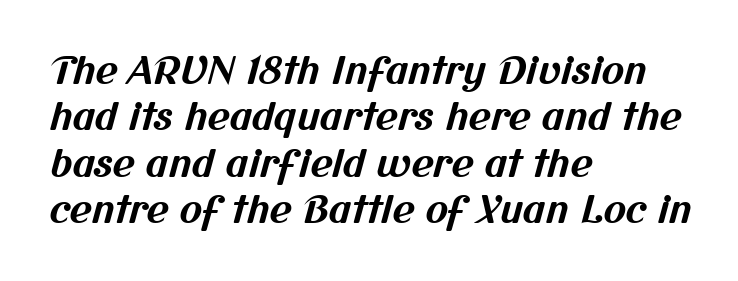
{"serif": "no", "bold": "yes", "weight": "bold", "width": "normal", "stroke_contrast": "medium", "x_height": "medium", "monospaced": "no", "underline": "no", "align": "left", "line_spacing_ratio": 1.22, "letter_spacing": "normal", "letter_spacing_em": 0.0, "glyph_px": 38}
